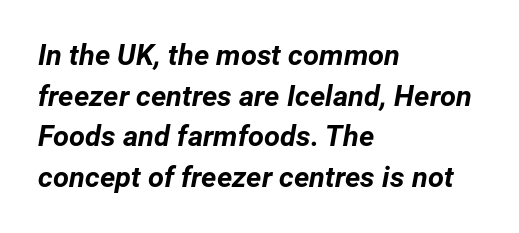
{"italic": "yes", "lean": "right", "slant_degrees": 12, "bold": "yes", "weight": "bold", "width": "normal", "stroke_contrast": "low", "x_height": "medium", "monospaced": "no", "underline": "no", "align": "left", "line_spacing": "normal", "line_spacing_ratio": 1.4, "letter_spacing": "normal", "letter_spacing_em": 0.0, "glyph_px": 29}
